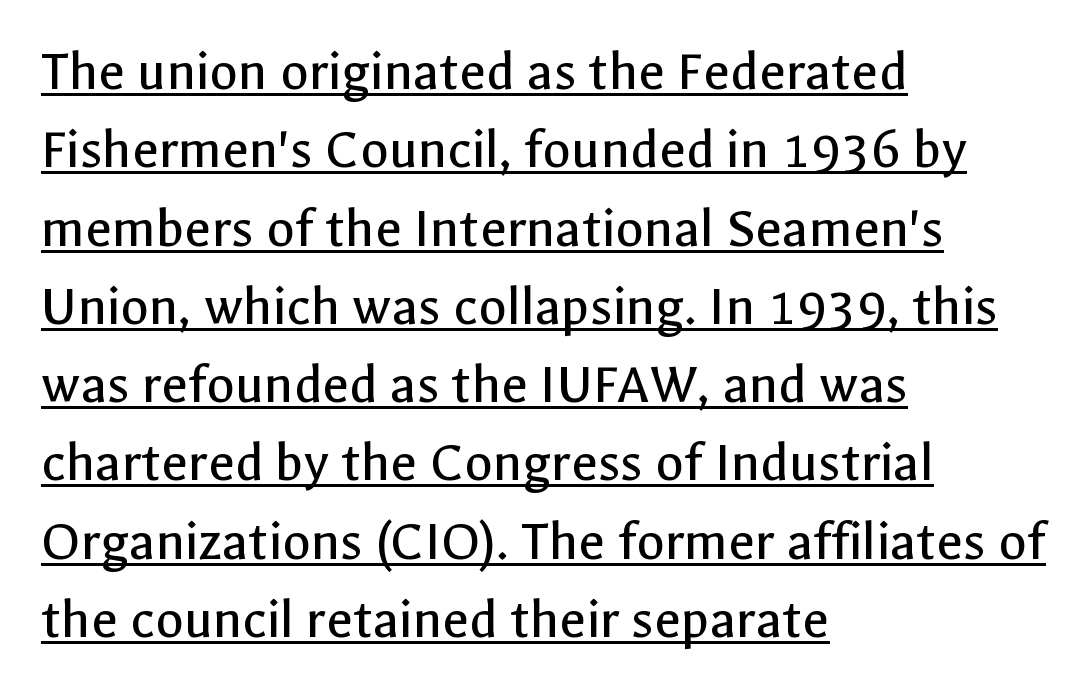
Q: Is the text bold? A: No.
Q: Is the text italic (slanted)? A: No, it is upright.
Q: Is the typeface a serif or a sans-serif typeface? A: Sans-serif.
Q: Is the text underlined? A: Yes.
Q: How is the paragraph aligned? A: Left-aligned.
Q: Is the spacing between letters normal or unusually wide? A: Normal.
Q: Is the spacing between lines tight, normal or loose? A: Normal.
Q: Width (condensed, normal, or wide)? A: Normal.
Q: x-height? A: Medium.
Q: Monospaced? A: No.
